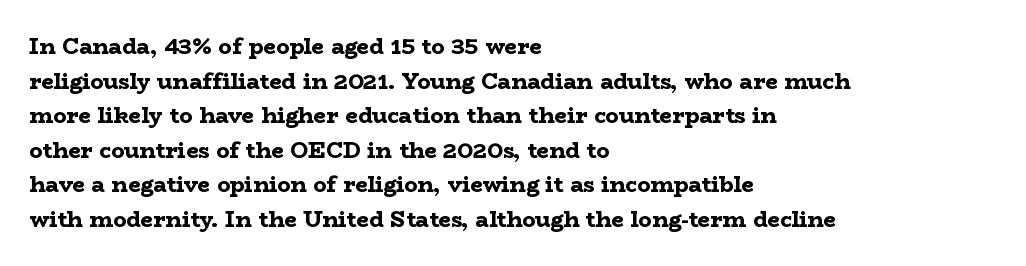
{"italic": "no", "bold": "yes", "underline": "no", "align": "left", "line_spacing": "normal", "line_spacing_ratio": 1.57, "letter_spacing": "normal", "letter_spacing_em": 0.0, "glyph_px": 22}
